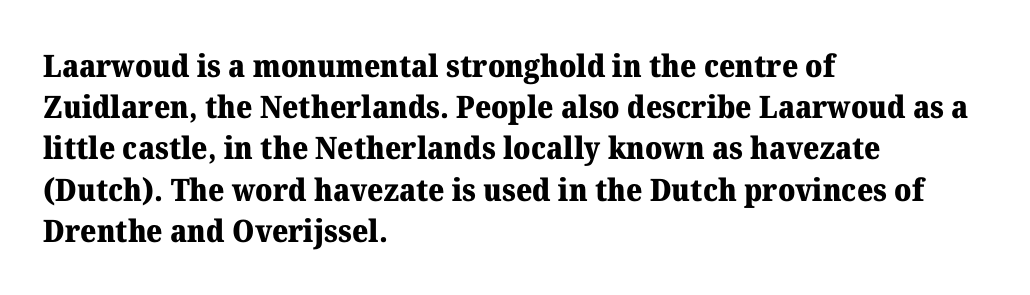
Q: Is the text bold? A: Yes.
Q: Is the text italic (slanted)? A: No, it is upright.
Q: Is the typeface a serif or a sans-serif typeface? A: Serif.
Q: Is the text underlined? A: No.
Q: How is the paragraph aligned? A: Left-aligned.
Q: Is the spacing between letters normal or unusually wide? A: Normal.
Q: Is the spacing between lines tight, normal or loose? A: Normal.
Q: Width (condensed, normal, or wide)? A: Normal.
Q: Stroke contrast? A: Medium.
Q: x-height? A: Medium.
Q: Monospaced? A: No.
